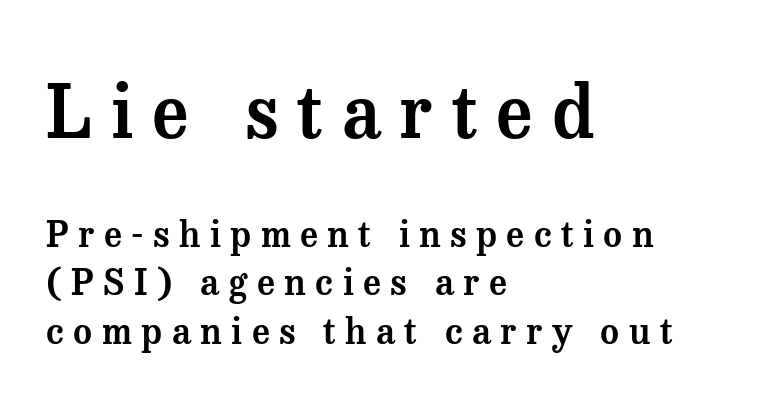
Q: Is the text italic (slanted)? A: No, it is upright.
Q: Is the typeface a serif or a sans-serif typeface? A: Serif.
Q: Is the text underlined? A: No.
Q: How is the paragraph aligned? A: Left-aligned.
Q: Is the spacing between letters normal or unusually wide? A: Unusually wide.
Q: Is the spacing between lines tight, normal or loose? A: Normal.
Q: Which block of text is set in a larger size, the first (top) or the second (bottom)? A: The first (top) one.
Q: Width (condensed, normal, or wide)? A: Normal.
Q: Stroke contrast? A: Medium.
Q: x-height? A: Medium.
Q: Monospaced? A: No.
